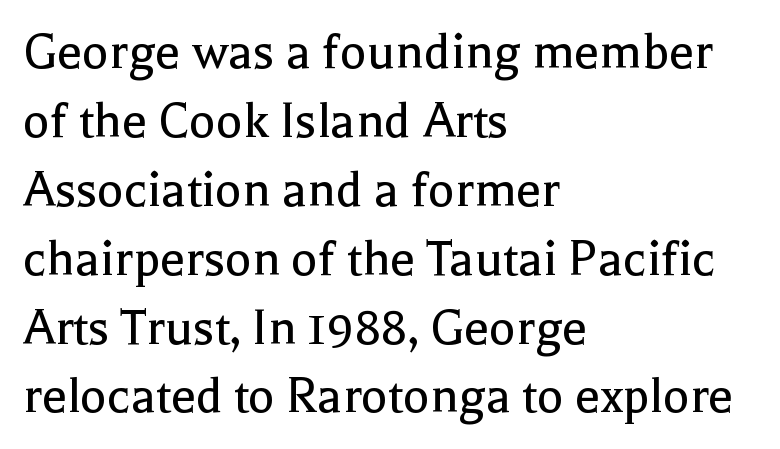
Here the glyphs are tracked normally, forming tight word shapes. Character widths vary here, with narrow letters taking less room than wide ones. Nope, not italic — everything's standing straight. The font family rendered here belongs to the serif group. Weight: not bold — regular or lighter.
